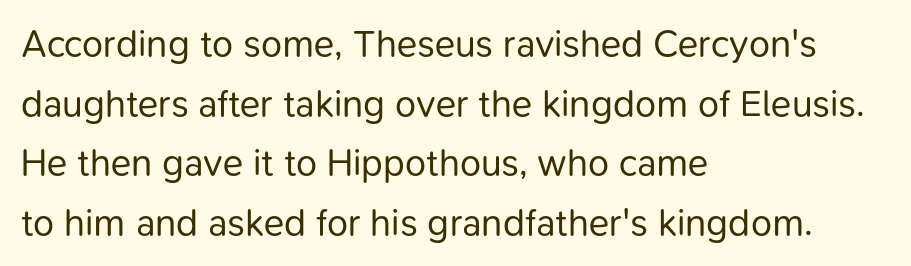
The image shows 38 px regular-weight sans-serif type, upright; set left-aligned, normal line spacing (1.57x), normal letter spacing, not underlined; low stroke contrast and a medium x-height.
